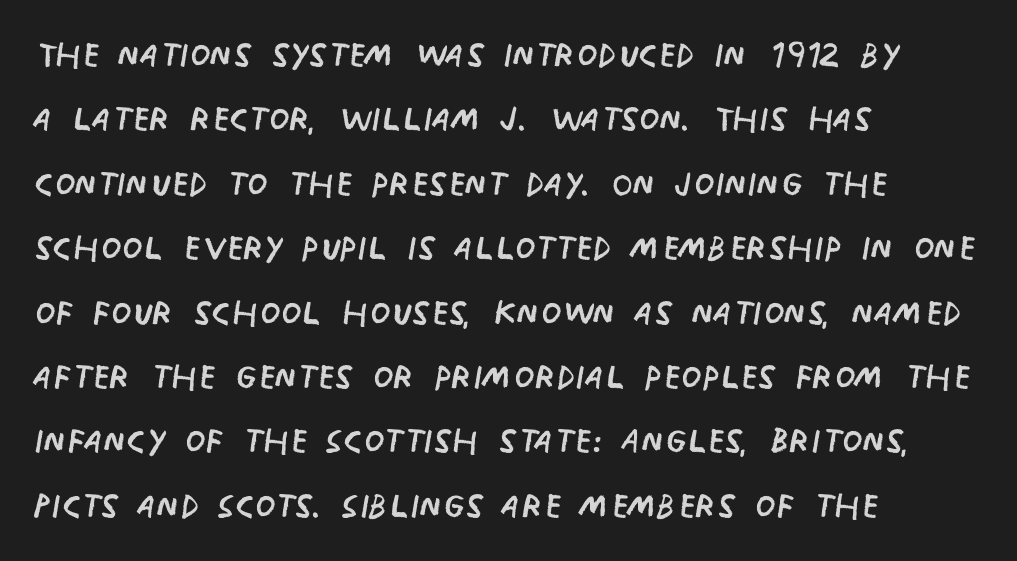
Q: Is the text bold? A: No.
Q: Is the typeface a serif or a sans-serif typeface? A: Sans-serif.
Q: Is the text underlined? A: No.
Q: How is the paragraph aligned? A: Left-aligned.
Q: Is the spacing between letters normal or unusually wide? A: Normal.
Q: Is the spacing between lines tight, normal or loose? A: Normal.
Q: Width (condensed, normal, or wide)? A: Condensed.
Q: Stroke contrast? A: Low.
Q: x-height? A: Large.
Q: Monospaced? A: No.
